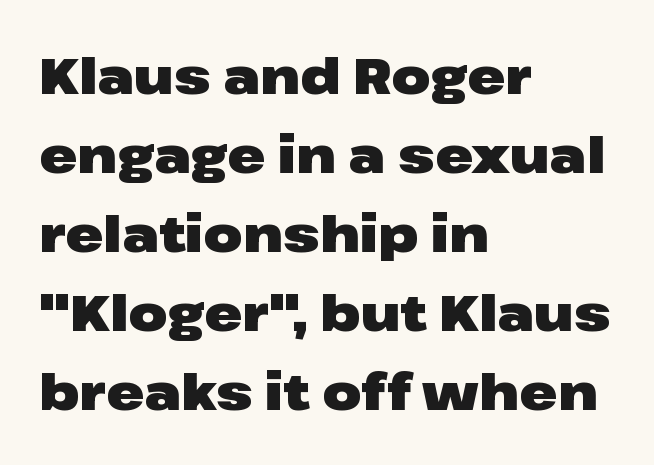
The ragged edge is on the right, which tells us the setting is flush left. The glyphs in this specimen are sans serif. A typesetter would call this zero additional tracking. When letters stand straight like this, we call the style roman or upright.
